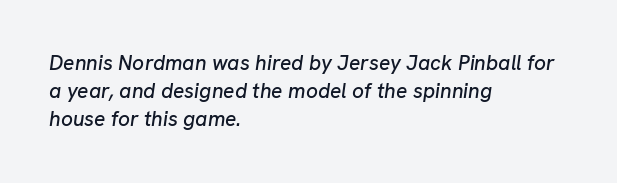
{"italic": "yes", "lean": "right", "slant_degrees": 8, "underline": "no", "align": "left", "line_spacing": "normal", "line_spacing_ratio": 1.34, "letter_spacing": "normal", "letter_spacing_em": 0.0, "glyph_px": 21}
